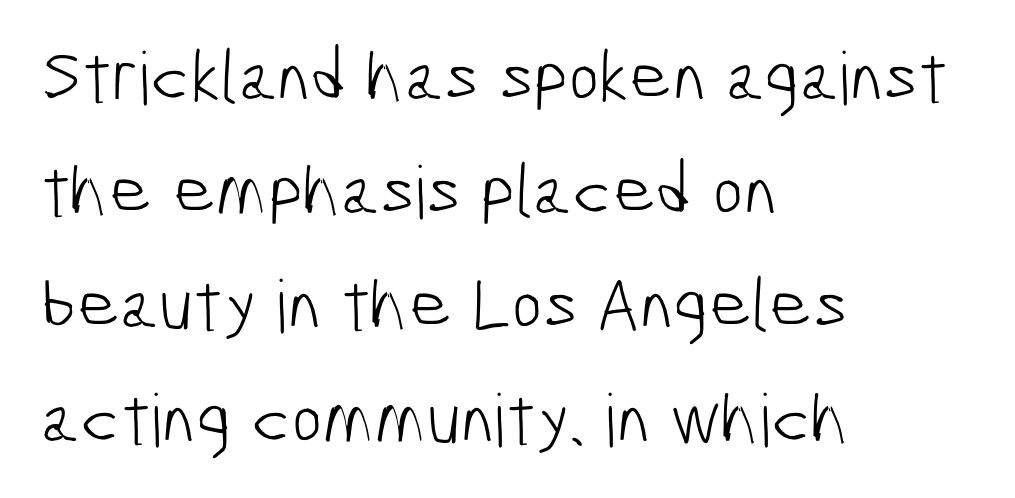
Q: Is the text bold? A: No.
Q: Is the typeface a serif or a sans-serif typeface? A: Sans-serif.
Q: Is the text underlined? A: No.
Q: How is the paragraph aligned? A: Left-aligned.
Q: Is the spacing between letters normal or unusually wide? A: Normal.
Q: Is the spacing between lines tight, normal or loose? A: Normal.
Q: Width (condensed, normal, or wide)? A: Condensed.
Q: Stroke contrast? A: Low.
Q: x-height? A: Medium.
Q: Monospaced? A: No.
